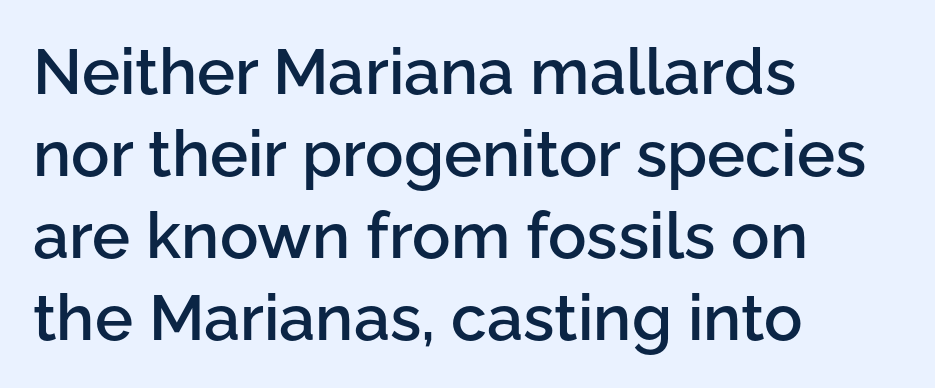
The image shows 64 px semibold sans-serif type, upright; set left-aligned, normal line spacing (1.28x), normal letter spacing, not underlined; low stroke contrast and a medium x-height.
